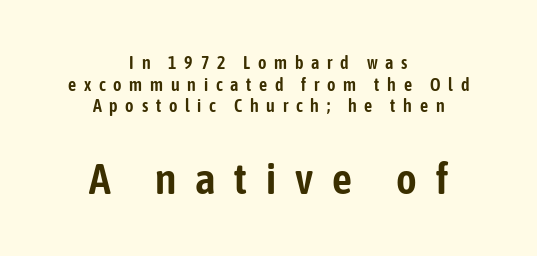
Each word looks stretched out because of the extra space between its letters. Do the letters lean? They stand straight. Small over large — that's the arrangement of the two blocks here. Nothing sits at the stroke ends, so this counts as sans-serif. The passage is arranged like a title page — every line centered.
